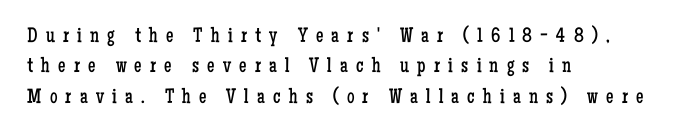
{"italic": "no", "bold": "no", "underline": "no", "align": "left", "line_spacing": "normal", "line_spacing_ratio": 1.45, "letter_spacing": "wide", "letter_spacing_em": 0.39, "glyph_px": 21}
